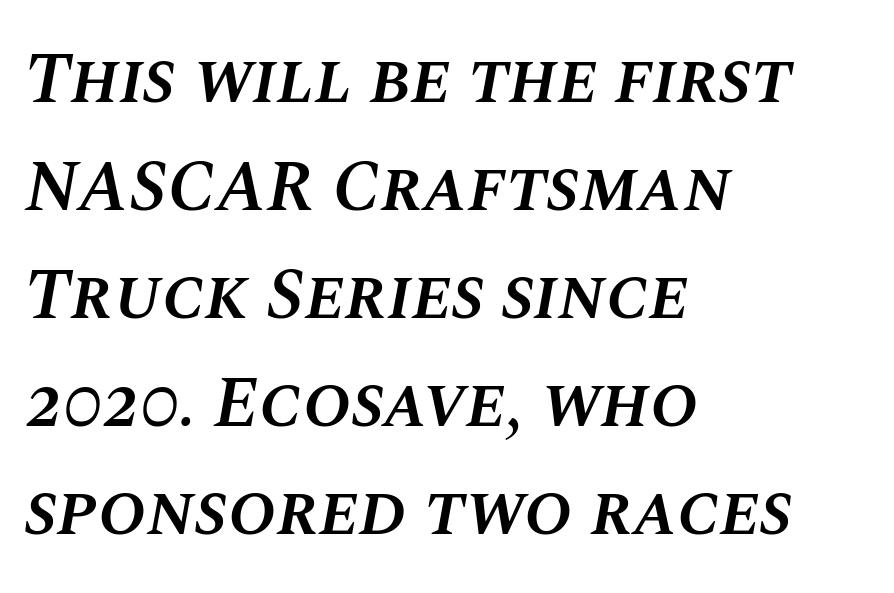
Q: Is the text bold? A: Semi-bold.
Q: Is the text italic (slanted)? A: Yes, it leans right by about 10 degrees.
Q: Is the text underlined? A: No.
Q: How is the paragraph aligned? A: Left-aligned.
Q: Is the spacing between letters normal or unusually wide? A: Normal.
Q: Is the spacing between lines tight, normal or loose? A: Normal.
Q: Width (condensed, normal, or wide)? A: Normal.
Q: Stroke contrast? A: Medium.
Q: x-height? A: Large.
Q: Monospaced? A: No.
